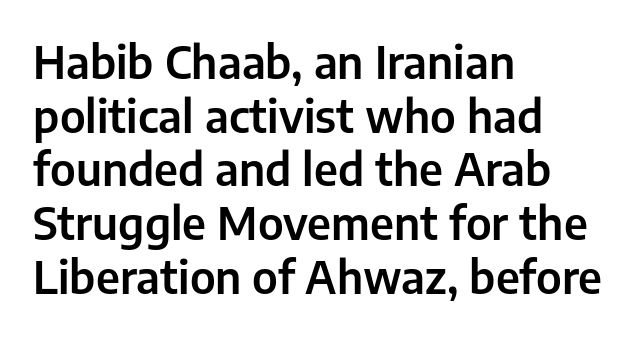
Here the glyphs are tracked normally, forming tight word shapes. The words here are not underlined. The font's upright variant was chosen for this text. Font category for this specimen: sans-serif.
